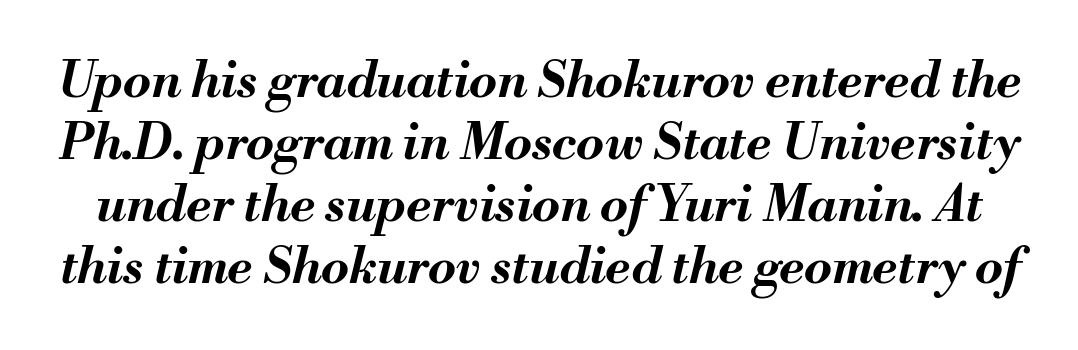
Is the type slanted? Yes — the strokes lean at a clear angle. The passage shown has conventional tracking throughout. Underlining? Definitely not there. The strokes are fattened all the way to bold. Note the varied advance widths — an 'i' is clearly narrower than an 'm'.
